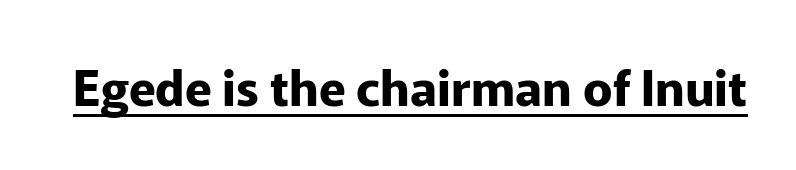
Q: Is the text bold? A: Yes.
Q: Is the text italic (slanted)? A: No, it is upright.
Q: Is the typeface a serif or a sans-serif typeface? A: Sans-serif.
Q: Is the text underlined? A: Yes.
Q: Is the spacing between letters normal or unusually wide? A: Normal.
Q: Width (condensed, normal, or wide)? A: Normal.
Q: Stroke contrast? A: Low.
Q: x-height? A: Medium.
Q: Monospaced? A: No.
